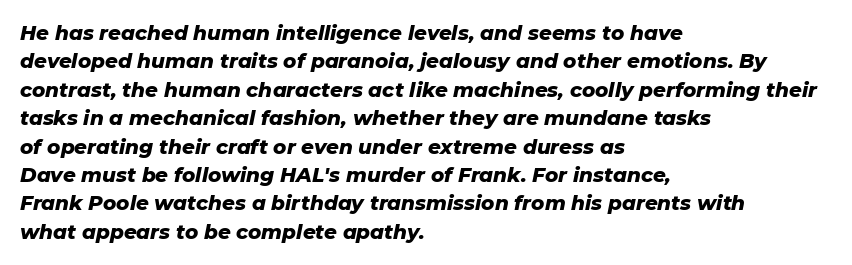
The image shows 20 px bold type, italic (leaning right); set left-aligned, normal line spacing (1.42x), normal letter spacing, not underlined.
